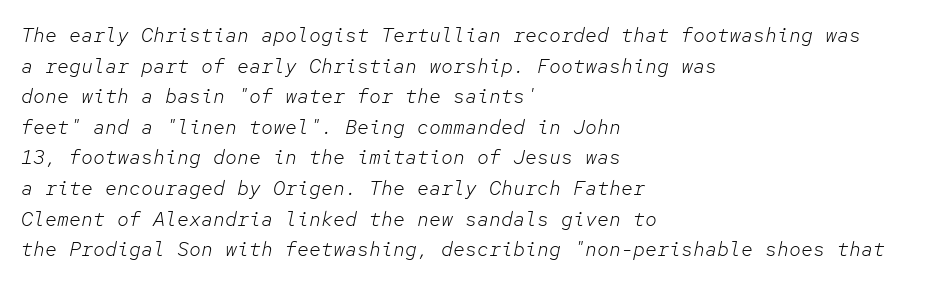
Q: Is the text bold? A: No.
Q: Is the text italic (slanted)? A: Yes, it leans right by about 12 degrees.
Q: Is the text underlined? A: No.
Q: How is the paragraph aligned? A: Left-aligned.
Q: Is the spacing between letters normal or unusually wide? A: Normal.
Q: Is the spacing between lines tight, normal or loose? A: Normal.
